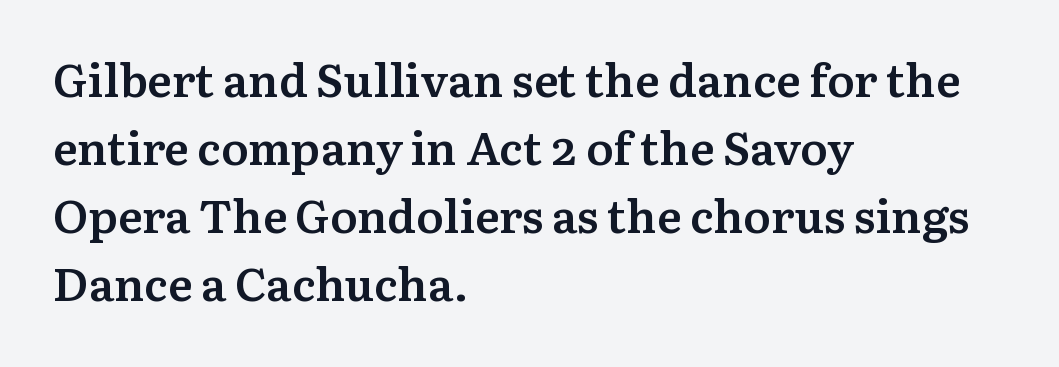
{"serif": "yes", "italic": "no", "bold": "semi", "weight": "semibold", "width": "normal", "stroke_contrast": "medium", "x_height": "medium", "monospaced": "no", "underline": "no", "align": "left", "line_spacing": "normal", "line_spacing_ratio": 1.48, "letter_spacing": "normal", "letter_spacing_em": 0.0, "glyph_px": 46}
